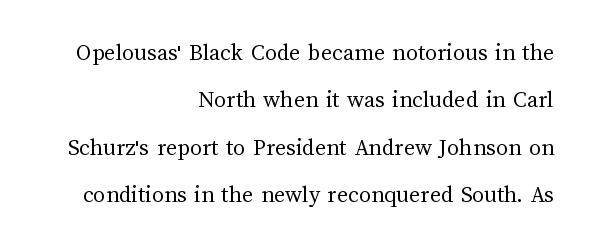
{"italic": "no", "bold": "no", "underline": "no", "align": "right", "line_spacing": "loose", "line_spacing_ratio": 1.97, "letter_spacing": "normal", "letter_spacing_em": 0.0, "glyph_px": 24}
